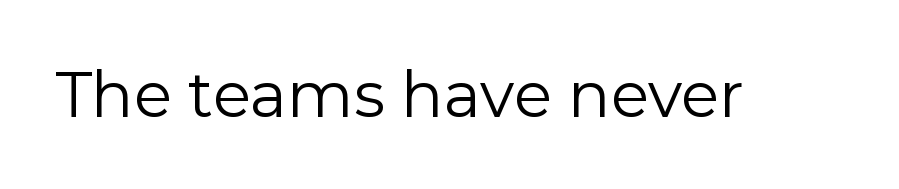
The image shows 63 px regular-weight sans-serif type, upright; set normal letter spacing, not underlined; low stroke contrast and a medium x-height.
